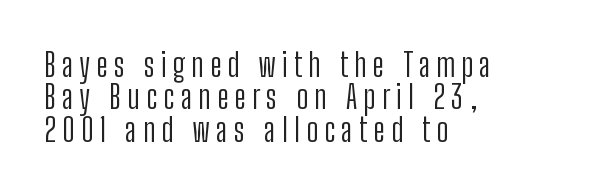
Q: Is the text bold? A: No.
Q: Is the text italic (slanted)? A: No, it is upright.
Q: Is the typeface a serif or a sans-serif typeface? A: Sans-serif.
Q: Is the text underlined? A: No.
Q: How is the paragraph aligned? A: Left-aligned.
Q: Is the spacing between lines tight, normal or loose? A: Tight.
Q: Width (condensed, normal, or wide)? A: Condensed.
Q: Stroke contrast? A: Low.
Q: x-height? A: Medium.
Q: Monospaced? A: No.
